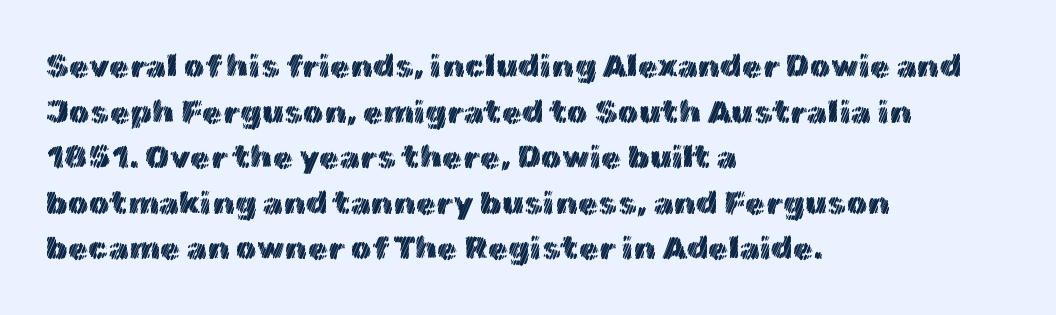
{"italic": "no", "width": "normal", "x_height": "medium", "monospaced": "no", "underline": "no", "align": "left", "line_spacing": "normal", "line_spacing_ratio": 1.38, "letter_spacing": "normal", "letter_spacing_em": 0.0, "glyph_px": 33}
